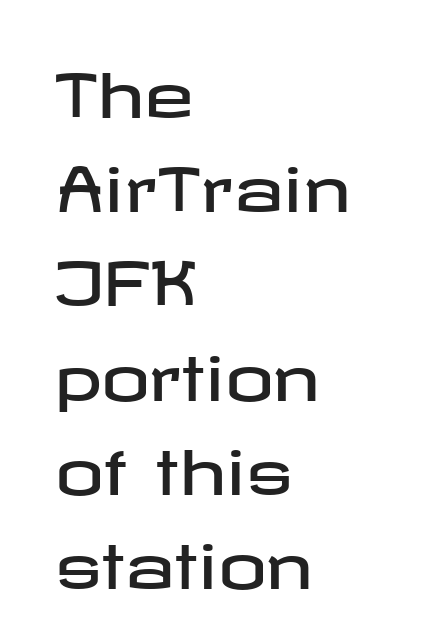
Q: Is the text italic (slanted)? A: No, it is upright.
Q: Is the typeface a serif or a sans-serif typeface? A: Sans-serif.
Q: Is the text underlined? A: No.
Q: How is the paragraph aligned? A: Left-aligned.
Q: Is the spacing between letters normal or unusually wide? A: Normal.
Q: Is the spacing between lines tight, normal or loose? A: Normal.
Q: Width (condensed, normal, or wide)? A: Wide.
Q: Stroke contrast? A: Low.
Q: x-height? A: Medium.
